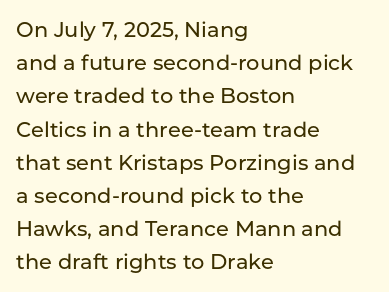
The image shows 21 px text type, upright; set left-aligned, normal line spacing (1.58x), normal letter spacing, not underlined.
